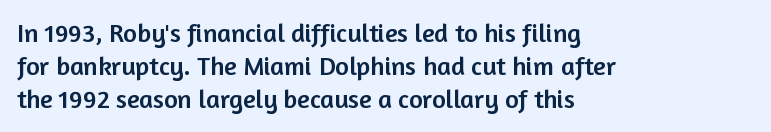
The image shows 26 px text type, upright; set left-aligned, normal line spacing (1.26x), normal letter spacing, not underlined.
